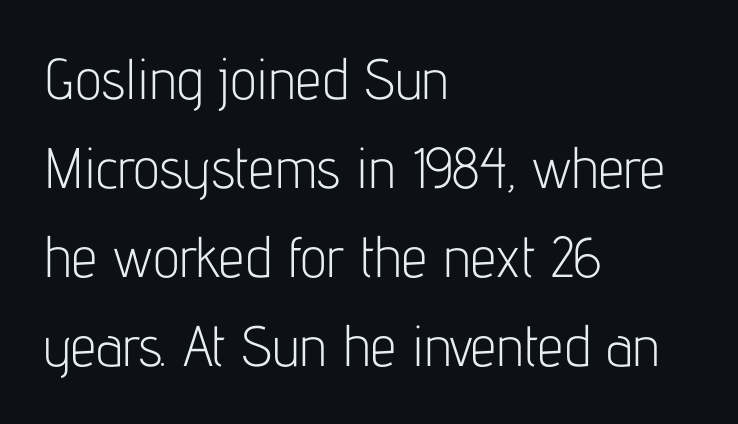
The image shows 57 px light, condensed sans-serif type, upright; set left-aligned, normal line spacing (1.56x), normal letter spacing, not underlined; low stroke contrast and a medium x-height.
